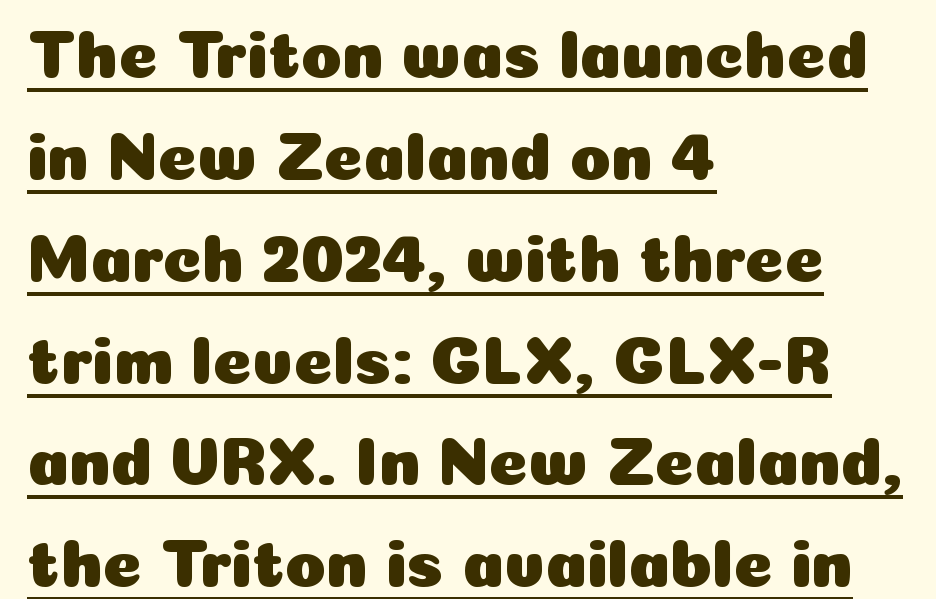
Q: Is the text italic (slanted)? A: No, it is upright.
Q: Is the typeface a serif or a sans-serif typeface? A: Sans-serif.
Q: Is the text underlined? A: Yes.
Q: How is the paragraph aligned? A: Left-aligned.
Q: Is the spacing between letters normal or unusually wide? A: Normal.
Q: Is the spacing between lines tight, normal or loose? A: Normal.
Q: Width (condensed, normal, or wide)? A: Normal.
Q: Stroke contrast? A: Low.
Q: x-height? A: Medium.
Q: Monospaced? A: No.
